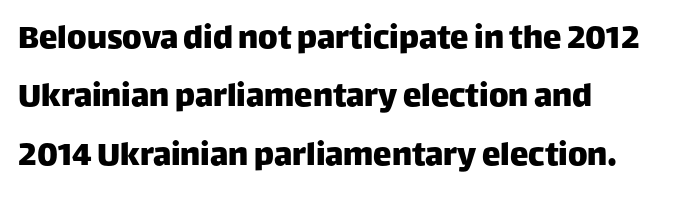
{"serif": "no", "italic": "no", "width": "normal", "stroke_contrast": "low", "x_height": "large", "monospaced": "no", "underline": "no", "align": "left", "line_spacing": "normal", "line_spacing_ratio": 1.58, "letter_spacing": "normal", "letter_spacing_em": 0.0, "glyph_px": 37}
